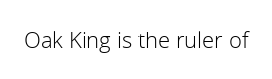
The image shows 22 px text type, upright; set normal letter spacing, not underlined.
